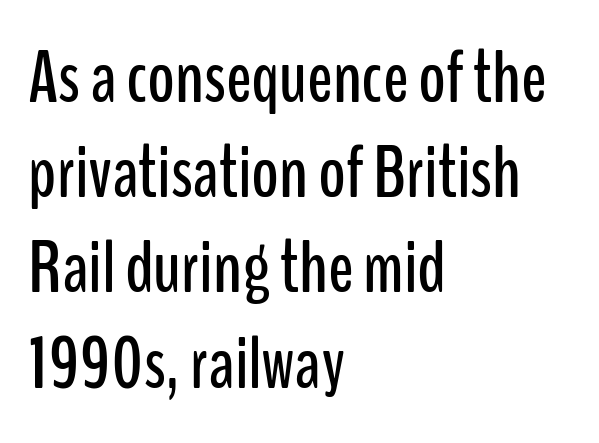
{"serif": "no", "italic": "no", "width": "condensed", "stroke_contrast": "low", "x_height": "medium", "monospaced": "no", "underline": "no", "align": "left", "line_spacing": "normal", "line_spacing_ratio": 1.27, "letter_spacing": "normal", "letter_spacing_em": 0.0, "glyph_px": 75}
